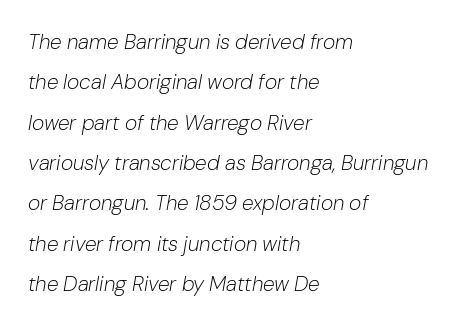
This is not heavy type; no bold has been used. This is oblique type, the kind used for emphasis or titles. Airy leading. Here the glyphs are tracked normally, forming tight word shapes. Plain, unruled lines of type.
